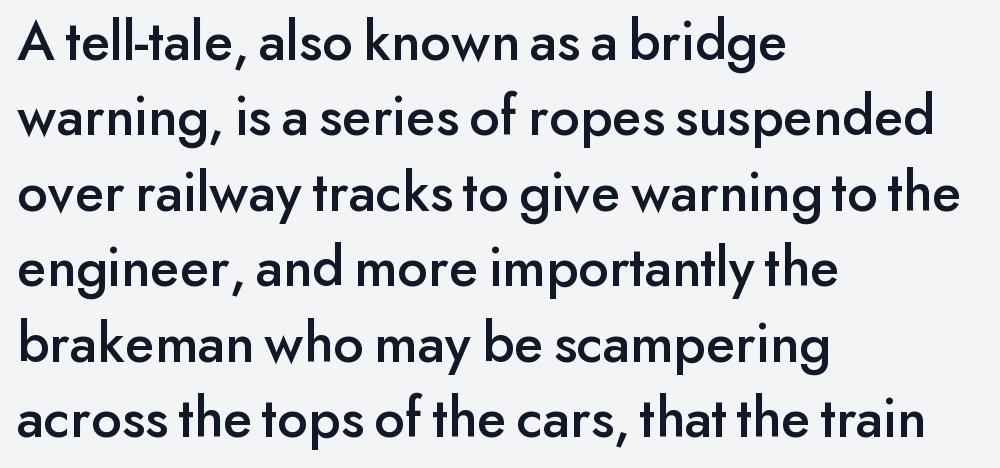
Short note: letters normally spaced. Underlining? Definitely not there. Vertically, the passage feels balanced, rows spaced as you'd expect. Grotesque or geometric, the face here clearly has no serifs. The axis of the letterforms is exactly vertical.
